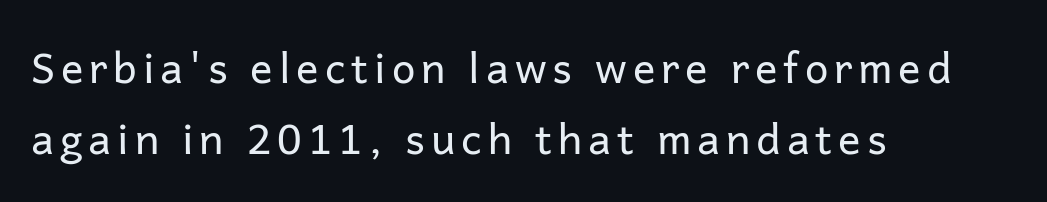
The image shows 42 px regular-weight sans-serif type, upright; set left-aligned, normal line spacing (1.69x), not underlined; low stroke contrast and a medium x-height.
